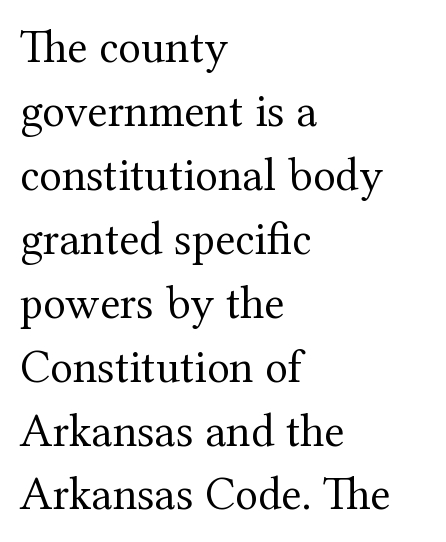
Compared with typical body copy, the letter spacing here is the same. You could not count columns in this text — the font is proportionally spaced. Baseline-to-baseline distance is the conventional proportion of letter height. Unbolded letterforms with no extra heft. Leftover space on each line is placed entirely after the last word.
